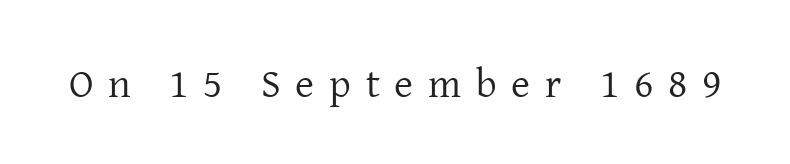
The rendering inserts visible extra space after every character. Stem width sits at or under what a default text font uses. You can tell it's not italic because the verticals are truly vertical. Check under the words: just untouched page. You could not count columns in this text — the font is proportionally spaced. The face used here is seriffed, in the tradition of book romans.
